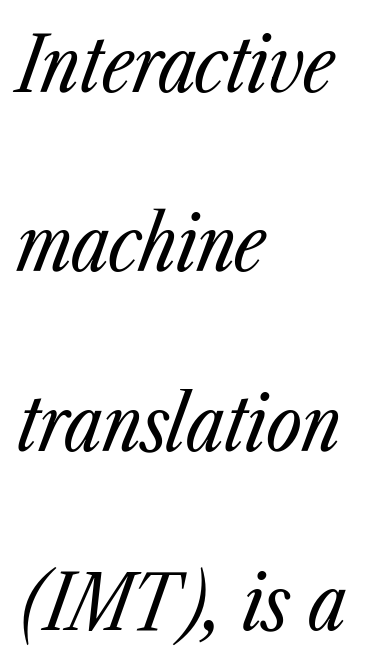
{"italic": "yes", "lean": "right", "slant_degrees": 23, "bold": "no", "weight": "regular", "width": "condensed", "stroke_contrast": "low", "x_height": "medium", "monospaced": "no", "underline": "no", "align": "left", "line_spacing": "loose", "line_spacing_ratio": 2.33, "letter_spacing": "normal", "letter_spacing_em": 0.0, "glyph_px": 77}
